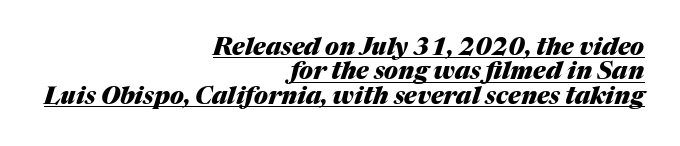
The image shows 24 px bold type, italic (leaning right); set right-aligned, tight line spacing (1.02x), normal letter spacing, underlined.
